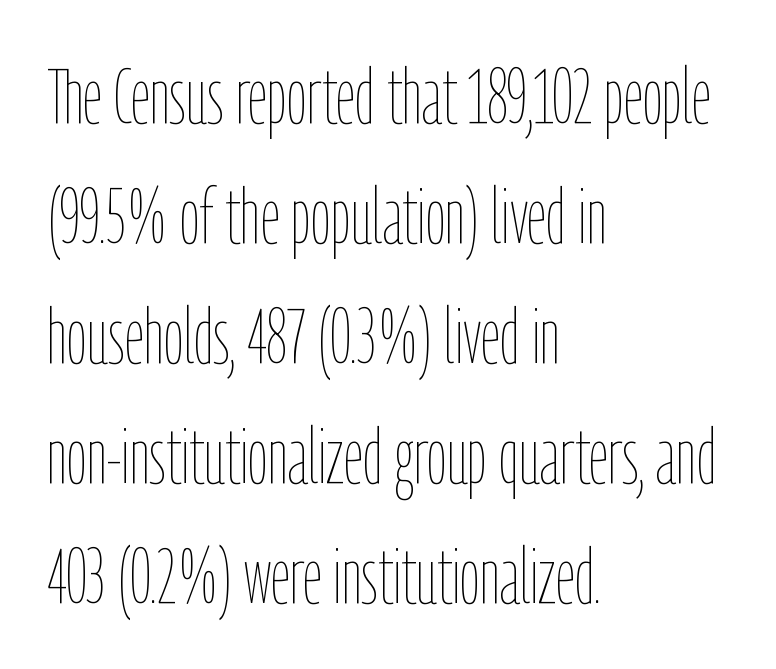
{"italic": "no", "bold": "no", "weight": "thin", "width": "condensed", "stroke_contrast": "low", "x_height": "medium", "monospaced": "no", "underline": "no", "align": "left", "line_spacing": "normal", "line_spacing_ratio": 1.54, "letter_spacing": "normal", "letter_spacing_em": 0.0, "glyph_px": 78}
